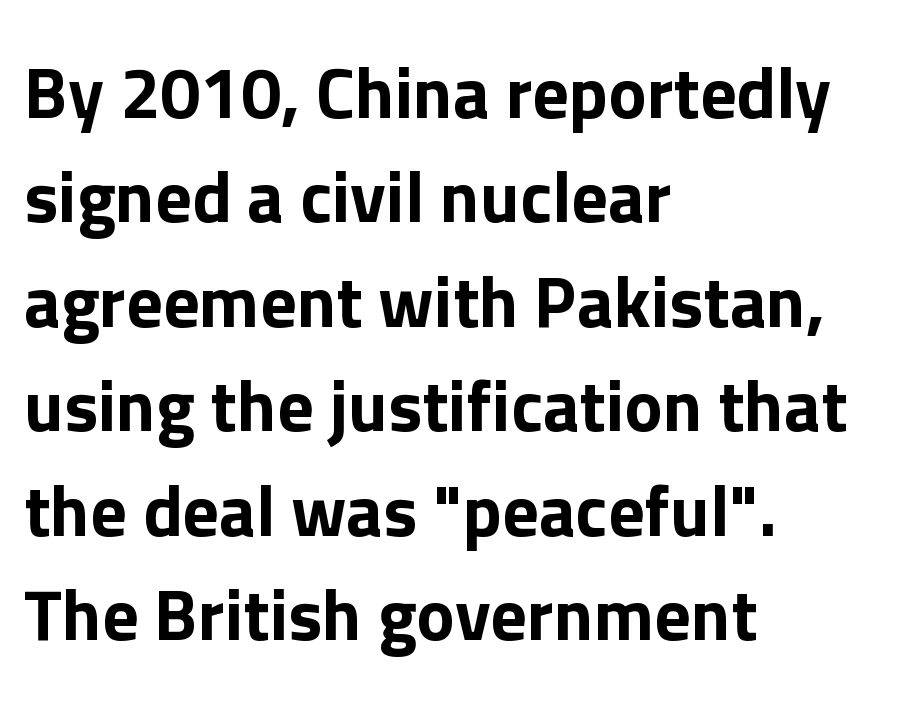
Horizontally, the lines are justified to the leading edge only. Whoever set this chose a conventional vertical rhythm. The passage shown is not underscored anywhere. Short note: letters normally spaced.
